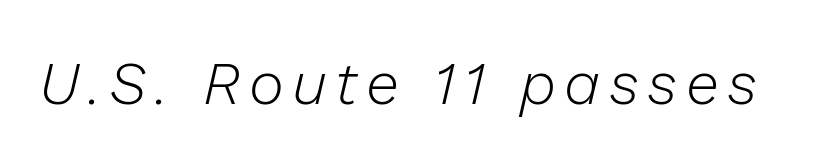
Q: Is the text bold? A: No.
Q: Is the text italic (slanted)? A: Yes, it leans right by about 13 degrees.
Q: Is the text underlined? A: No.
Q: Width (condensed, normal, or wide)? A: Normal.
Q: Stroke contrast? A: Low.
Q: x-height? A: Medium.
Q: Monospaced? A: No.
